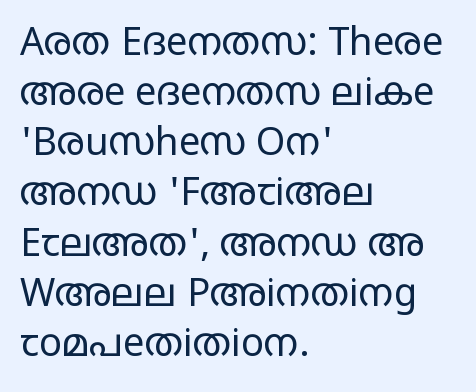
Q: Is the text bold? A: No.
Q: Is the text italic (slanted)? A: No, it is upright.
Q: Is the typeface a serif or a sans-serif typeface? A: Sans-serif.
Q: Is the text underlined? A: No.
Q: How is the paragraph aligned? A: Left-aligned.
Q: Is the spacing between letters normal or unusually wide? A: Normal.
Q: Is the spacing between lines tight, normal or loose? A: Normal.
Q: Width (condensed, normal, or wide)? A: Wide.
Q: Stroke contrast? A: Low.
Q: x-height? A: Large.
Q: Monospaced? A: No.
